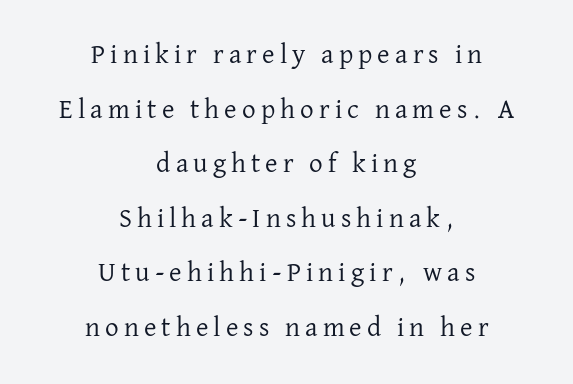
Q: Is the text bold? A: No.
Q: Is the text italic (slanted)? A: No, it is upright.
Q: Is the text underlined? A: No.
Q: How is the paragraph aligned? A: Centered.
Q: Is the spacing between lines tight, normal or loose? A: Loose.
